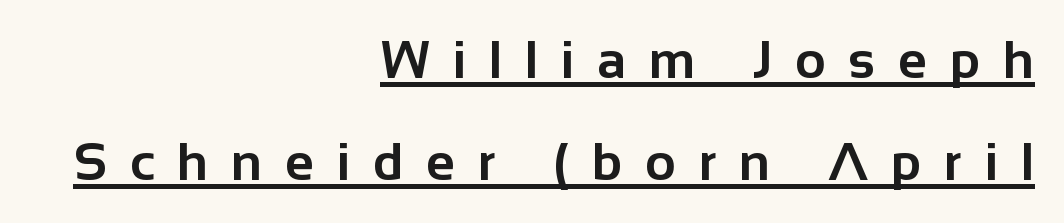
The image shows 53 px bold sans-serif type, upright; set right-aligned, loose line spacing (1.93x), unusually wide letter spacing (+0.43 em), underlined; low stroke contrast and a medium x-height.
